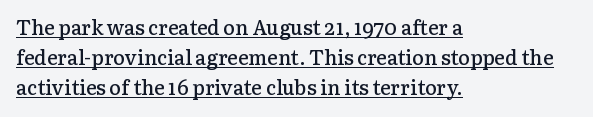
Q: Is the text bold? A: Semi-bold.
Q: Is the text italic (slanted)? A: No, it is upright.
Q: Is the text underlined? A: Yes.
Q: How is the paragraph aligned? A: Left-aligned.
Q: Is the spacing between letters normal or unusually wide? A: Normal.
Q: Is the spacing between lines tight, normal or loose? A: Normal.
